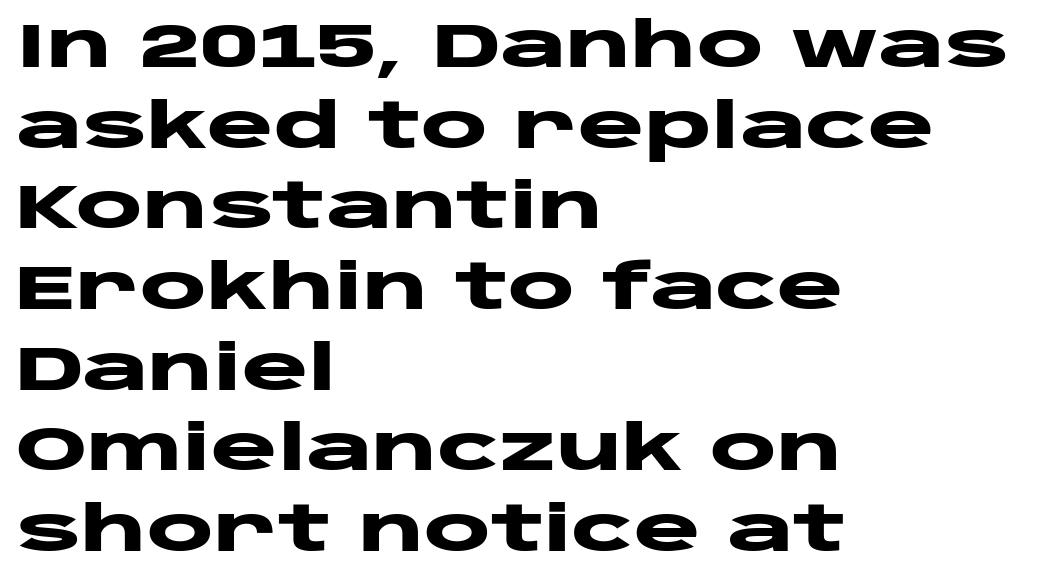
{"serif": "no", "italic": "no", "bold": "yes", "weight": "heavy", "width": "wide", "stroke_contrast": "low", "x_height": "large", "monospaced": "no", "underline": "no", "align": "left", "line_spacing": "normal", "line_spacing_ratio": 1.28, "letter_spacing": "normal", "letter_spacing_em": 0.0, "glyph_px": 63}
